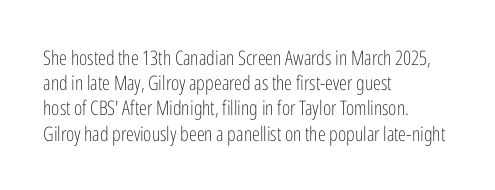
Q: Is the text bold? A: No.
Q: Is the text italic (slanted)? A: No, it is upright.
Q: Is the text underlined? A: No.
Q: How is the paragraph aligned? A: Left-aligned.
Q: Is the spacing between letters normal or unusually wide? A: Normal.
Q: Is the spacing between lines tight, normal or loose? A: Normal.
